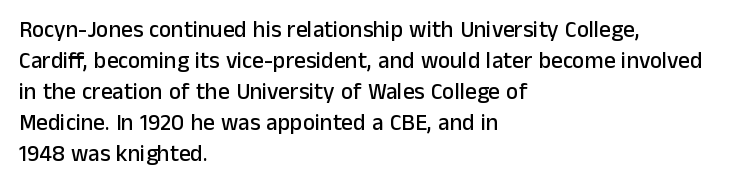
The image shows 23 px text type, upright; set left-aligned, normal line spacing (1.35x), normal letter spacing, not underlined.
